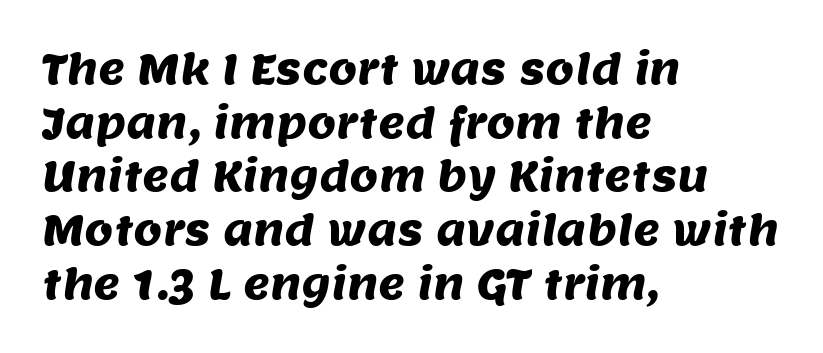
The image shows 41 px sans-serif type; set left-aligned, normal line spacing (1.31x), normal letter spacing, not underlined; medium stroke contrast and a large x-height.
